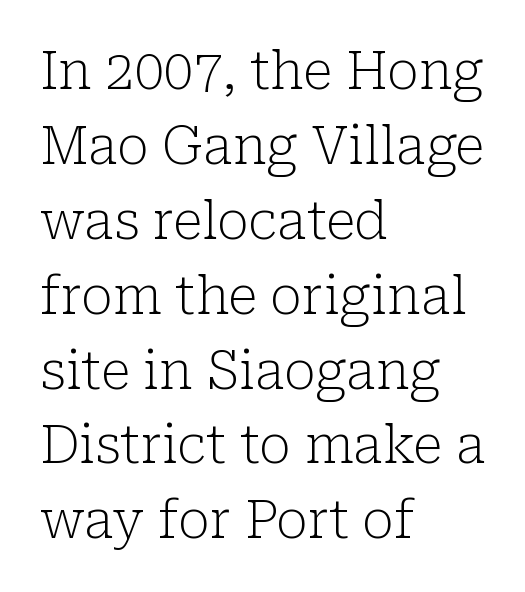
{"serif": "yes", "italic": "no", "bold": "no", "weight": "light", "width": "normal", "stroke_contrast": "low", "x_height": "medium", "monospaced": "no", "underline": "no", "align": "left", "line_spacing": "normal", "line_spacing_ratio": 1.44, "letter_spacing": "normal", "letter_spacing_em": 0.0, "glyph_px": 52}
